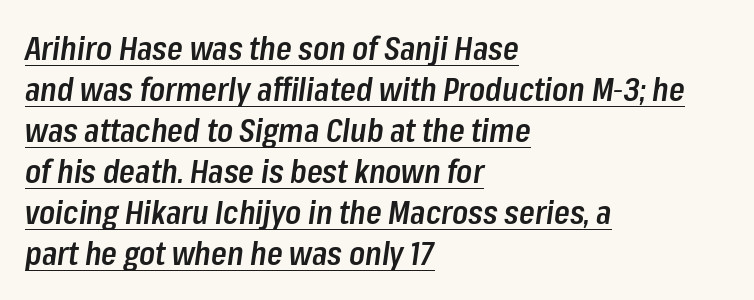
Q: Is the text bold? A: Semi-bold.
Q: Is the text italic (slanted)? A: Yes, it leans right by about 8 degrees.
Q: Is the text underlined? A: Yes.
Q: How is the paragraph aligned? A: Left-aligned.
Q: Is the spacing between letters normal or unusually wide? A: Normal.
Q: Is the spacing between lines tight, normal or loose? A: Normal.
Q: Width (condensed, normal, or wide)? A: Condensed.
Q: Stroke contrast? A: Low.
Q: x-height? A: Medium.
Q: Monospaced? A: No.
